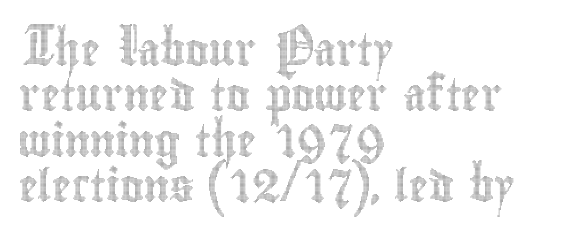
Q: Is the text italic (slanted)? A: No, it is upright.
Q: Is the text underlined? A: No.
Q: How is the paragraph aligned? A: Left-aligned.
Q: Is the spacing between letters normal or unusually wide? A: Normal.
Q: Is the spacing between lines tight, normal or loose? A: Normal.
Q: Width (condensed, normal, or wide)? A: Condensed.
Q: x-height? A: Small.
Q: Monospaced? A: No.
